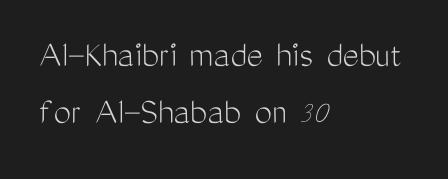
The horizontal fit of the characters is conventional and even. Does the type have serifs? No, each stem ends abruptly. Casual observation: everything's shoved over to the left. The rendering uses natural spacing where letterforms have individual widths. The characters are drawn with everyday or finer stroke widths.
